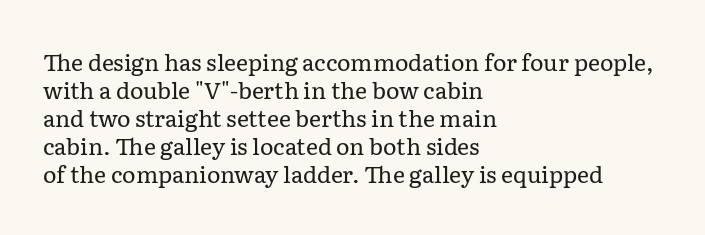
Every stem runs plumb, perpendicular to the baseline. Layout note: lines flush left. Decoration check: the copy has no underline. Short note: letters normally spaced.
